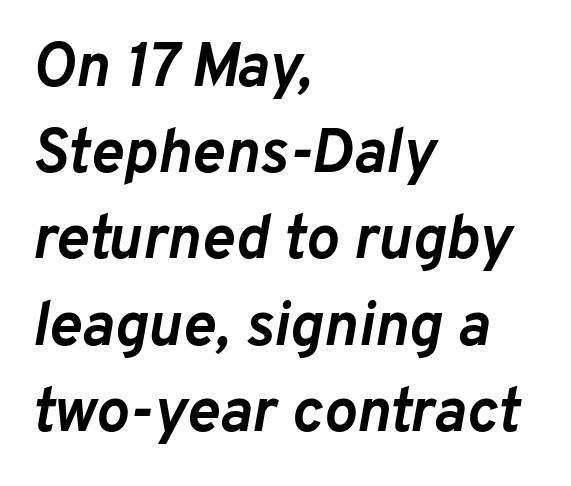
{"italic": "yes", "lean": "right", "slant_degrees": 10, "bold": "yes", "weight": "semibold", "width": "normal", "stroke_contrast": "low", "x_height": "medium", "monospaced": "no", "underline": "no", "align": "left", "line_spacing": "normal", "line_spacing_ratio": 1.39, "letter_spacing": "normal", "letter_spacing_em": 0.0, "glyph_px": 62}
